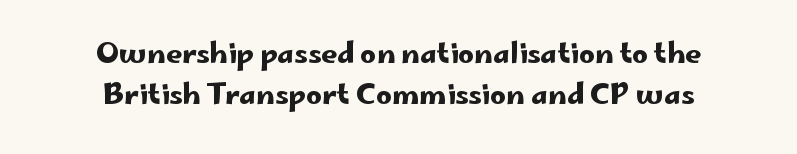
The image shows 28 px wide sans-serif type, upright; set centered, normal line spacing (1.46x), normal letter spacing, not underlined; low stroke contrast and a small x-height.
